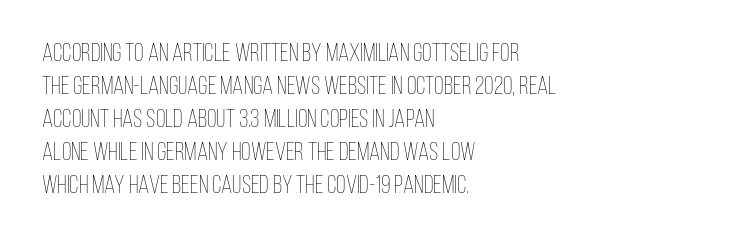
The image shows 25 px text type, upright; set left-aligned, normal line spacing (1.32x), normal letter spacing, not underlined.
